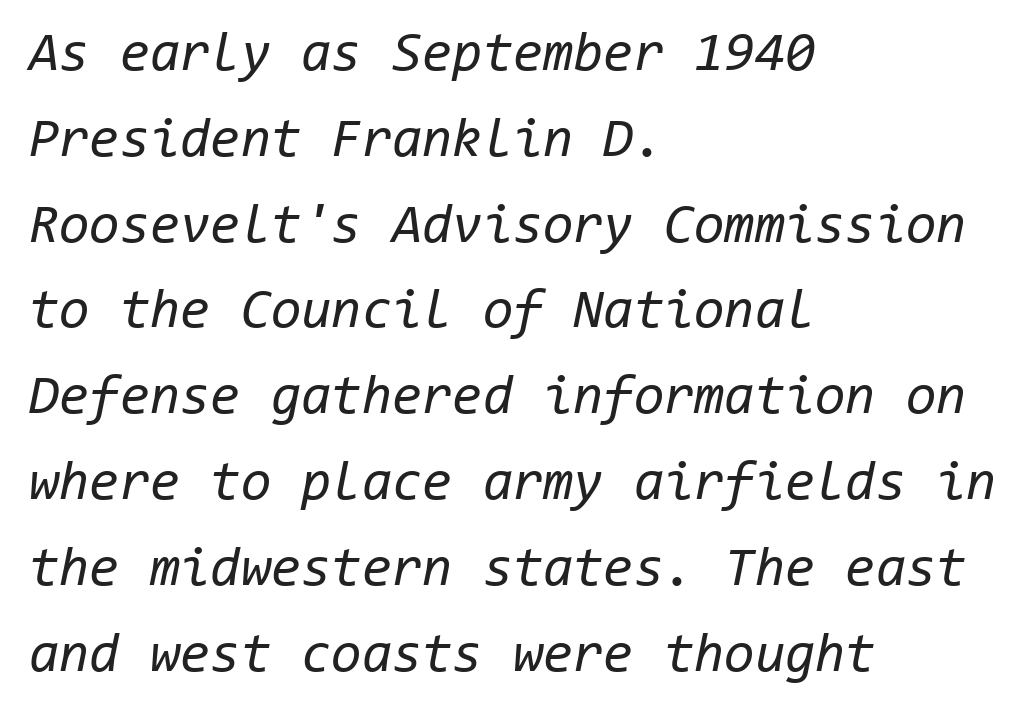
{"italic": "yes", "lean": "right", "slant_degrees": 11, "bold": "no", "weight": "regular", "width": "normal", "stroke_contrast": "low", "x_height": "medium", "monospaced": "yes", "underline": "no", "align": "left", "line_spacing": "normal", "line_spacing_ratio": 1.56, "letter_spacing": "normal", "letter_spacing_em": 0.0, "glyph_px": 55}
